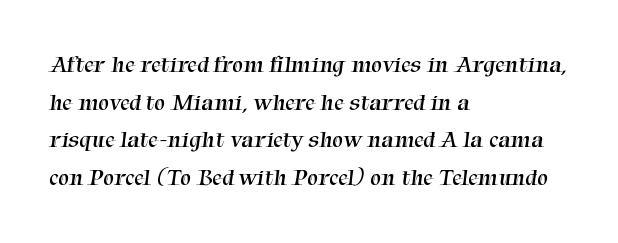
The image shows 24 px text type; set left-aligned, normal line spacing (1.57x), normal letter spacing, not underlined.
